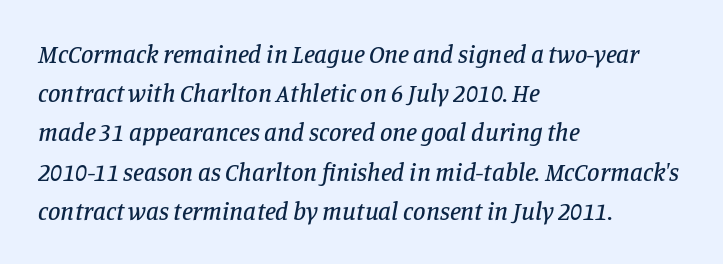
The image shows 25 px text type, italic (leaning right); set left-aligned, normal line spacing (1.57x), normal letter spacing, not underlined.
